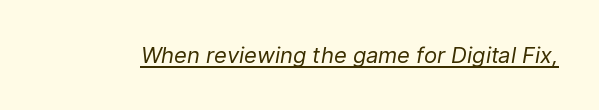
{"italic": "yes", "lean": "right", "slant_degrees": 9, "bold": "no", "underline": "yes", "letter_spacing": "normal", "letter_spacing_em": 0.0, "glyph_px": 22}
